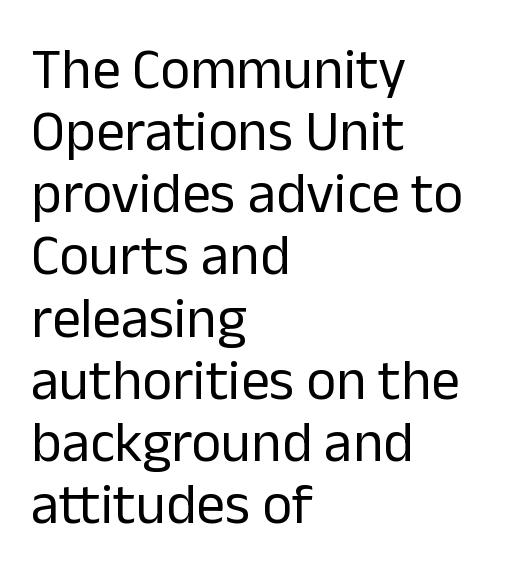
The image shows 57 px regular-weight sans-serif type, upright; set left-aligned, tight line spacing (1.09x), normal letter spacing, not underlined; low stroke contrast and a medium x-height.
